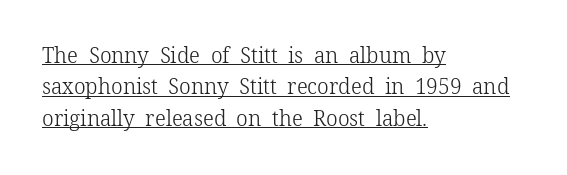
The image shows 21 px text type, upright; set left-aligned, normal line spacing (1.5x), normal letter spacing, underlined.
